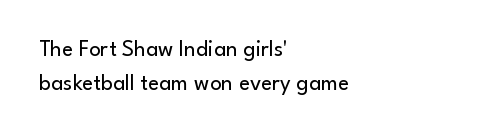
The image shows 23 px text type, upright; set left-aligned, normal line spacing (1.47x), normal letter spacing, not underlined.
